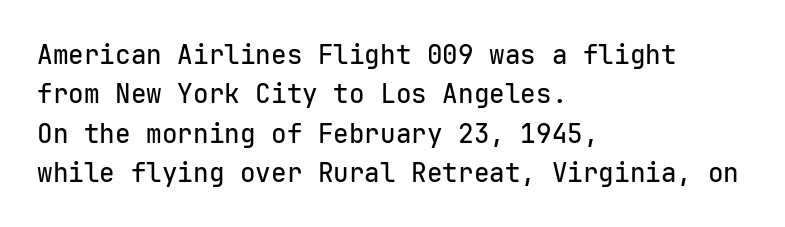
Q: Is the text italic (slanted)? A: No, it is upright.
Q: Is the text underlined? A: No.
Q: How is the paragraph aligned? A: Left-aligned.
Q: Is the spacing between letters normal or unusually wide? A: Normal.
Q: Is the spacing between lines tight, normal or loose? A: Normal.
